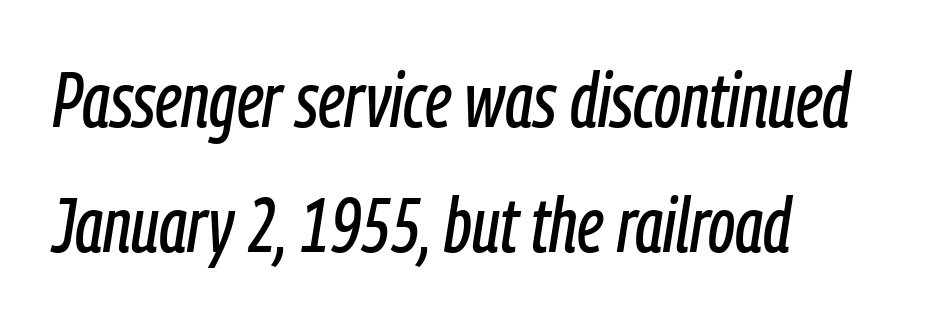
{"italic": "yes", "lean": "right", "slant_degrees": 9, "width": "condensed", "stroke_contrast": "low", "x_height": "medium", "monospaced": "no", "underline": "no", "align": "left", "line_spacing": "normal", "line_spacing_ratio": 1.64, "letter_spacing": "normal", "letter_spacing_em": 0.0, "glyph_px": 76}
